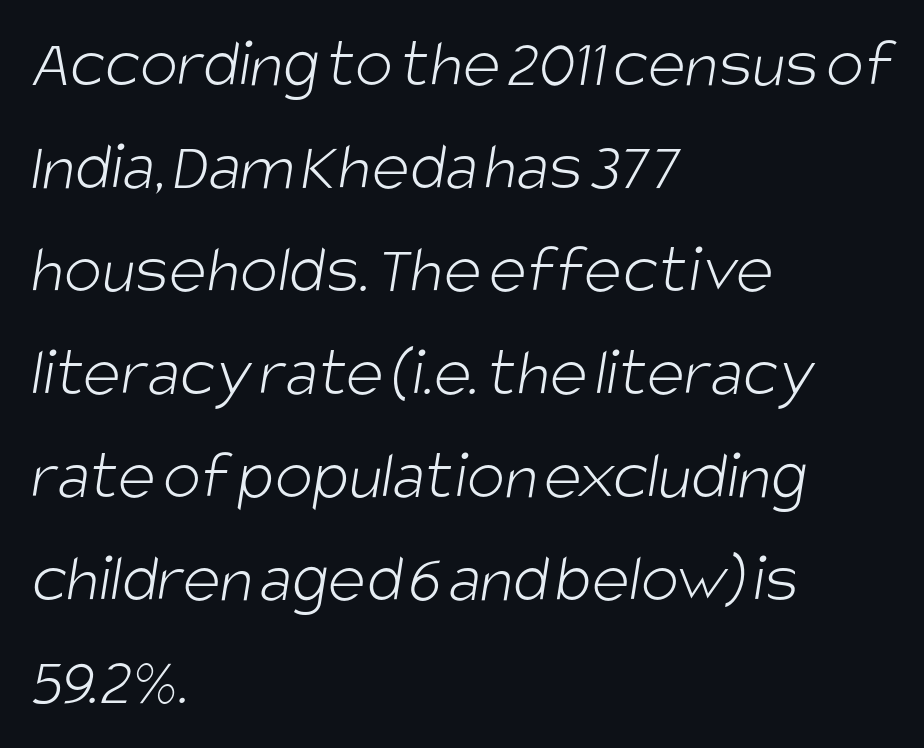
Q: Is the text bold? A: No.
Q: Is the typeface a serif or a sans-serif typeface? A: Sans-serif.
Q: Is the text underlined? A: No.
Q: How is the paragraph aligned? A: Left-aligned.
Q: Is the spacing between letters normal or unusually wide? A: Normal.
Q: Is the spacing between lines tight, normal or loose? A: Normal.
Q: Width (condensed, normal, or wide)? A: Condensed.
Q: Stroke contrast? A: Low.
Q: x-height? A: Large.
Q: Monospaced? A: No.
